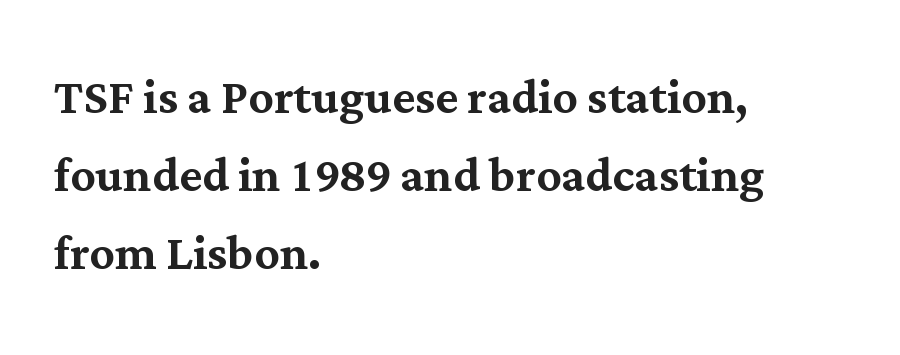
Q: Is the text italic (slanted)? A: No, it is upright.
Q: Is the typeface a serif or a sans-serif typeface? A: Serif.
Q: Is the text underlined? A: No.
Q: How is the paragraph aligned? A: Left-aligned.
Q: Is the spacing between letters normal or unusually wide? A: Normal.
Q: Is the spacing between lines tight, normal or loose? A: Normal.
Q: Width (condensed, normal, or wide)? A: Normal.
Q: Stroke contrast? A: Medium.
Q: x-height? A: Medium.
Q: Monospaced? A: No.
